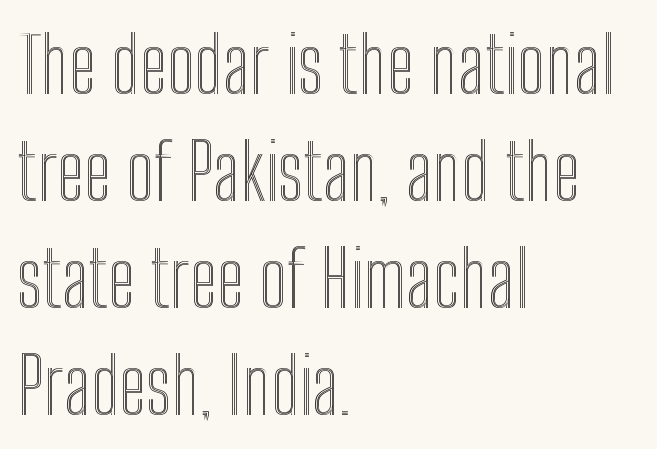
The image shows 78 px condensed type, upright; set left-aligned, normal line spacing (1.37x), normal letter spacing, not underlined; a medium x-height.
